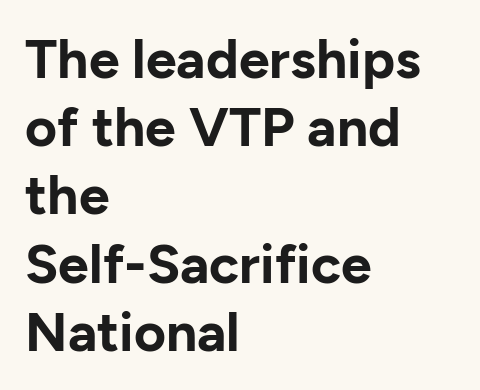
The image shows 55 px bold sans-serif type, upright; set left-aligned, line spacing 1.24x, normal letter spacing, not underlined; low stroke contrast and a medium x-height.
